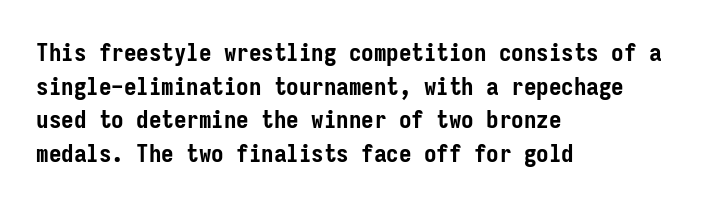
Q: Is the text bold? A: Yes.
Q: Is the text italic (slanted)? A: No, it is upright.
Q: Is the text underlined? A: No.
Q: How is the paragraph aligned? A: Left-aligned.
Q: Is the spacing between letters normal or unusually wide? A: Normal.
Q: Is the spacing between lines tight, normal or loose? A: Normal.
